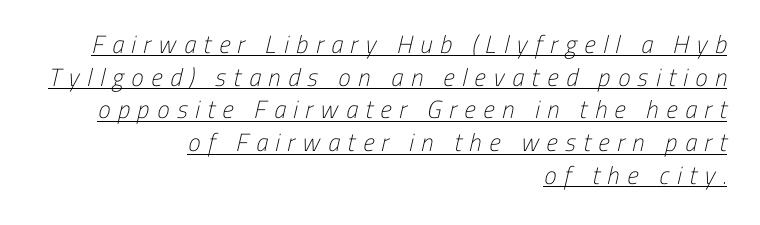
{"bold": "no", "underline": "yes", "align": "right", "line_spacing": "normal", "line_spacing_ratio": 1.31, "letter_spacing": "wide", "letter_spacing_em": 0.3, "glyph_px": 25}
